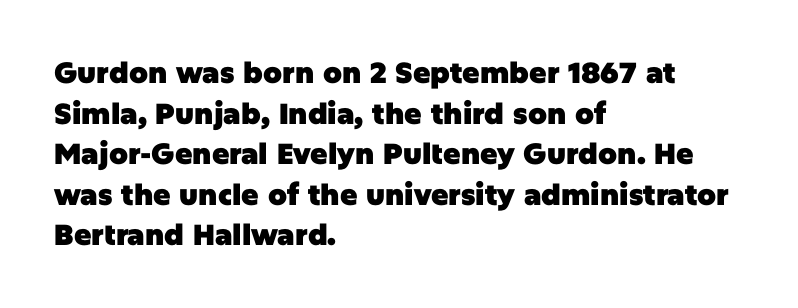
Q: Is the text bold? A: Yes.
Q: Is the text italic (slanted)? A: No, it is upright.
Q: Is the typeface a serif or a sans-serif typeface? A: Sans-serif.
Q: Is the text underlined? A: No.
Q: How is the paragraph aligned? A: Left-aligned.
Q: Is the spacing between letters normal or unusually wide? A: Normal.
Q: Is the spacing between lines tight, normal or loose? A: Normal.
Q: Width (condensed, normal, or wide)? A: Normal.
Q: Stroke contrast? A: Low.
Q: x-height? A: Large.
Q: Monospaced? A: No.
